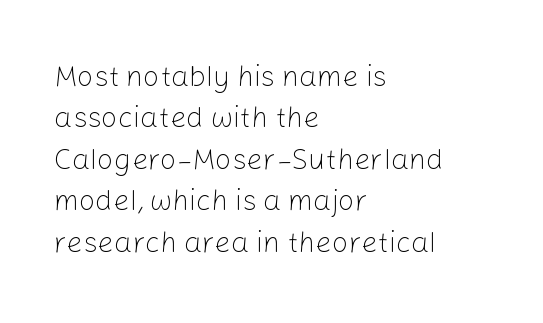
The image shows 29 px light sans-serif type, upright; set left-aligned, normal line spacing (1.43x), normal letter spacing, not underlined; low stroke contrast and a medium x-height.
